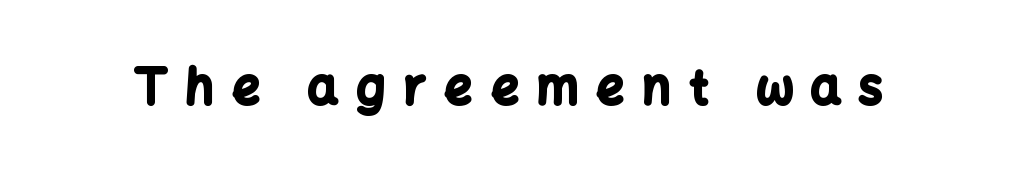
Notice how thick the strokes are: this is what a full bold looks like. The tracking jumps out immediately: characters are airy and widely separated. Spacing verdict: proportional, widths tailored to each character. The letters stand upright; this is a roman face.
